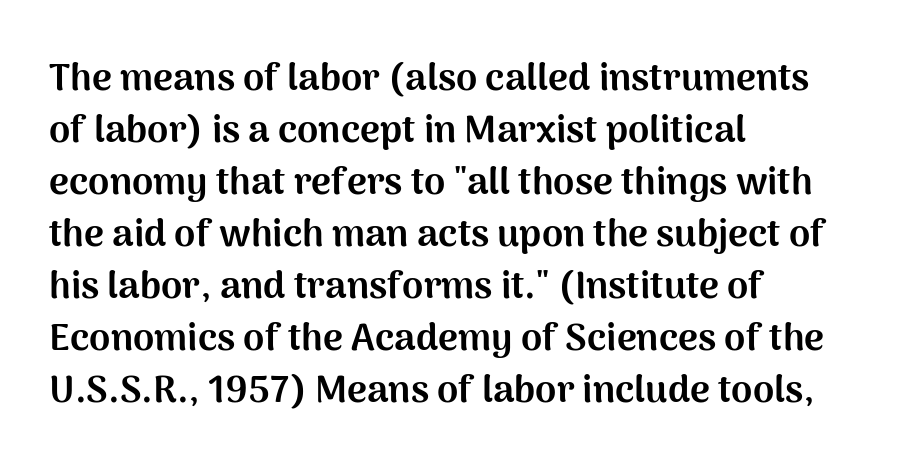
{"serif": "no", "italic": "no", "bold": "yes", "weight": "bold", "width": "normal", "stroke_contrast": "medium", "x_height": "medium", "monospaced": "no", "underline": "no", "align": "left", "line_spacing": "normal", "line_spacing_ratio": 1.37, "letter_spacing": "normal", "letter_spacing_em": 0.0, "glyph_px": 38}
